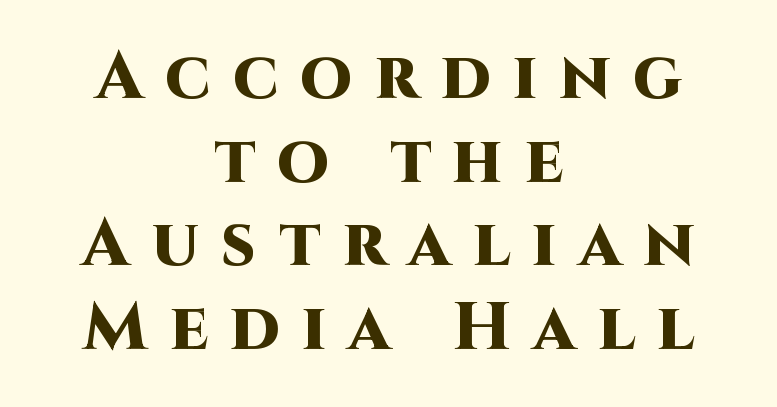
The image shows 67 px heavy sans-serif type, upright; set centered, normal line spacing (1.25x), unusually wide letter spacing (+0.33 em), not underlined; high stroke contrast and a large x-height.
